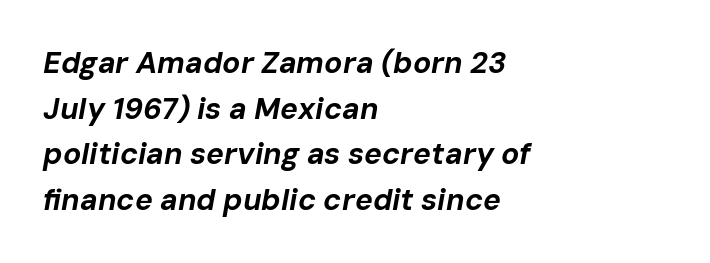
{"italic": "yes", "lean": "right", "slant_degrees": 10, "bold": "yes", "weight": "bold", "width": "normal", "stroke_contrast": "low", "x_height": "medium", "monospaced": "no", "underline": "no", "align": "left", "line_spacing": "normal", "line_spacing_ratio": 1.52, "letter_spacing": "normal", "letter_spacing_em": 0.0, "glyph_px": 30}
